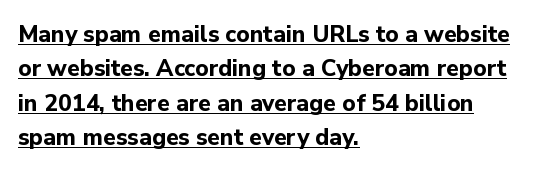
Q: Is the text bold? A: Yes.
Q: Is the text italic (slanted)? A: No, it is upright.
Q: Is the text underlined? A: Yes.
Q: How is the paragraph aligned? A: Left-aligned.
Q: Is the spacing between letters normal or unusually wide? A: Normal.
Q: Is the spacing between lines tight, normal or loose? A: Normal.
